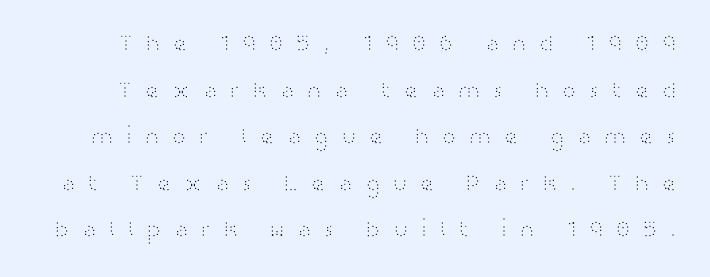
Honestly, the rows look like they've been pulled way apart. Observe the wide spacing: letters keep a clear distance from each other. Posture: straight, roman, zero tilt. Ink coverage per letter is moderate at most. Glance below the letters and you will spot only blank space.
